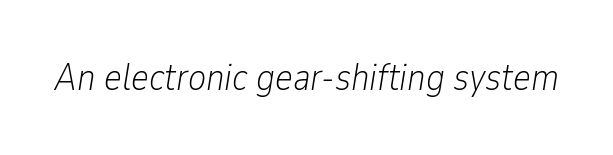
The image shows 38 px light, condensed type, italic (leaning right); set normal letter spacing, not underlined; low stroke contrast and a medium x-height.
